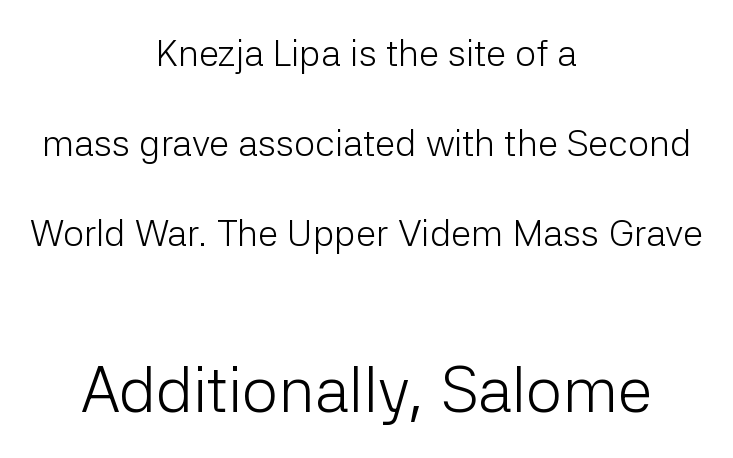
{"serif": "no", "italic": "no", "bold": "no", "weight": "light", "width": "normal", "stroke_contrast": "low", "x_height": "medium", "monospaced": "no", "underline": "no", "align": "center", "line_spacing": "loose", "line_spacing_ratio": 2.43, "letter_spacing": "normal", "letter_spacing_em": 0.0, "larger_block": "second", "size_ratio": 1.73, "glyph_px": 64}
